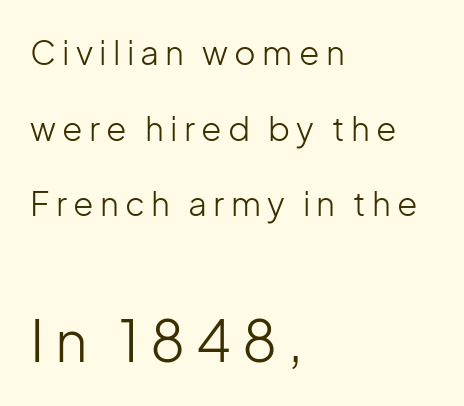
{"serif": "no", "italic": "no", "bold": "no", "weight": "light", "width": "normal", "stroke_contrast": "low", "x_height": "medium", "monospaced": "no", "underline": "no", "align": "left", "line_spacing": "loose", "line_spacing_ratio": 2.29, "larger_block": "second", "size_ratio": 1.73, "glyph_px": 57}
